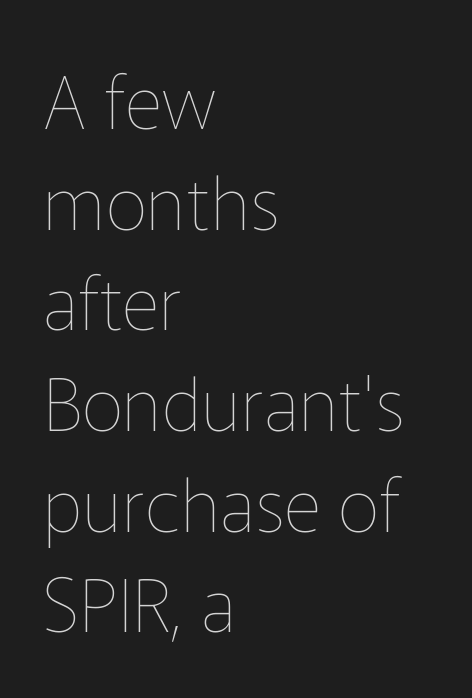
The image shows 74 px thin type, upright; set left-aligned, normal line spacing (1.36x), normal letter spacing, not underlined; low stroke contrast and a medium x-height.
